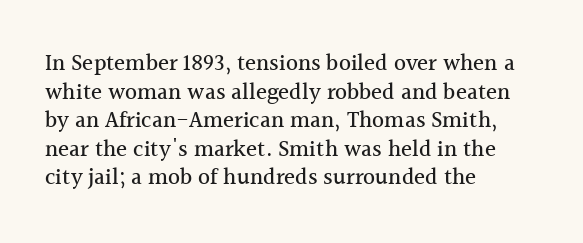
{"italic": "no", "underline": "no", "align": "left", "line_spacing_ratio": 1.24, "letter_spacing": "normal", "letter_spacing_em": 0.0, "glyph_px": 23}
